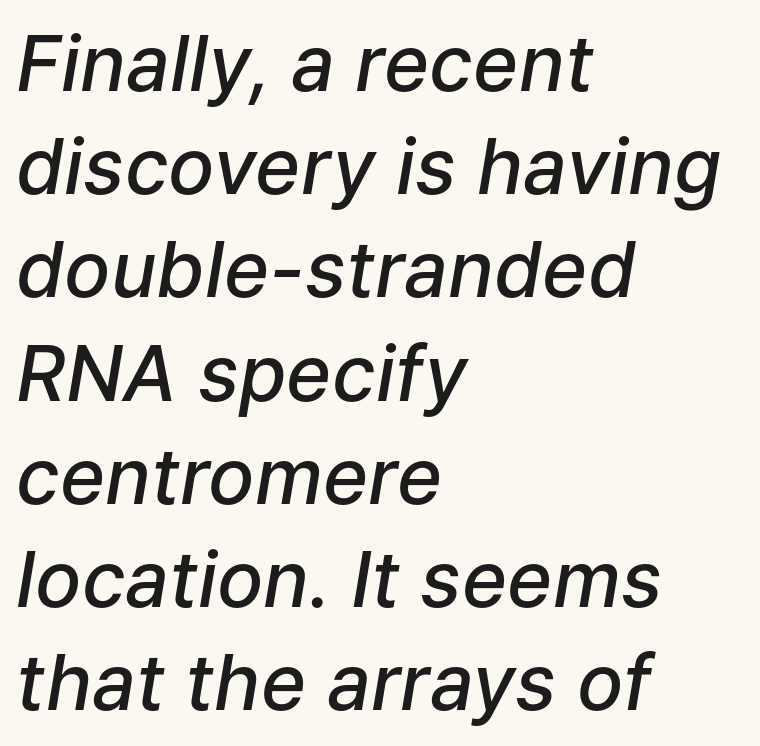
One glance says typical: line gaps are just what's usual. Proportional: the letters do not fall into vertical columns. The paragraph has a hard left edge and a soft right edge. As a designer I'd log this as weight 600, semibold. The typography opts for an oblique posture over an upright one. You could call the tracking neutral — neither tight nor loose.
